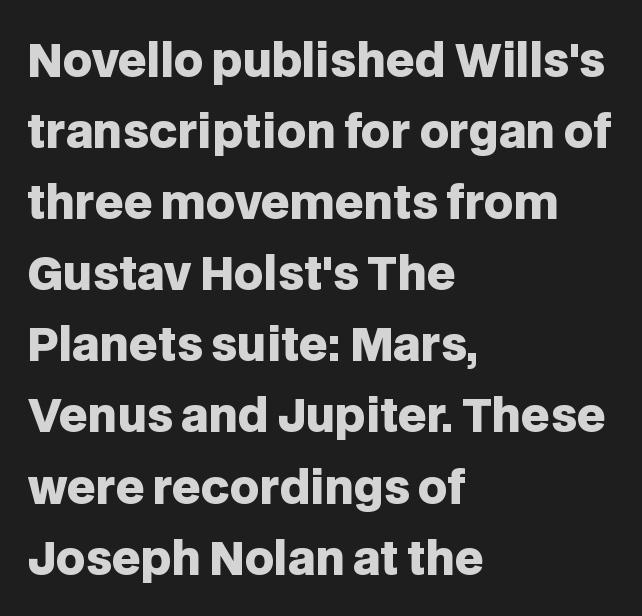
The image shows 45 px heavy sans-serif type, upright; set left-aligned, normal line spacing (1.58x), normal letter spacing, not underlined; low stroke contrast and a large x-height.
